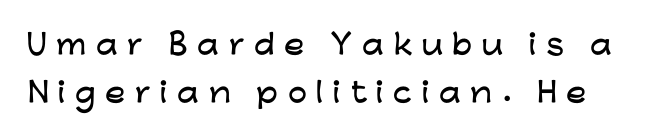
The image shows 27 px text type, upright; set line spacing 1.78x, unusually wide letter spacing (+0.35 em), not underlined.
